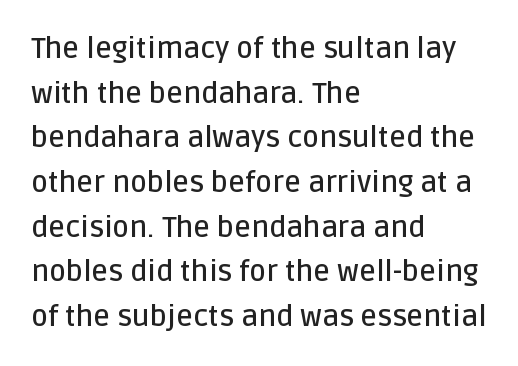
The ragged edge is on the right, which tells us the setting is flush left. The vertical gap from one line to the next is medium. Does extra space separate the letters? No, they use regular spacing. Do the characters align in a grid? No, the font is proportional.
